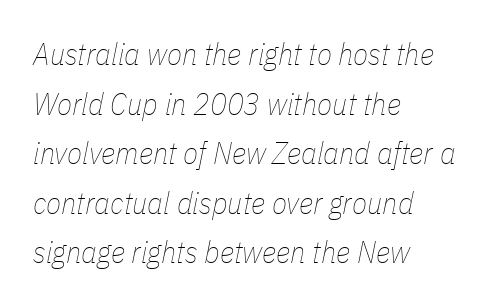
Normally led — the rows are evenly, conventionally spaced. The rendering anchors every line to the left-hand side. The baseline area is clear. Proportional: the letters do not fall into vertical columns.
